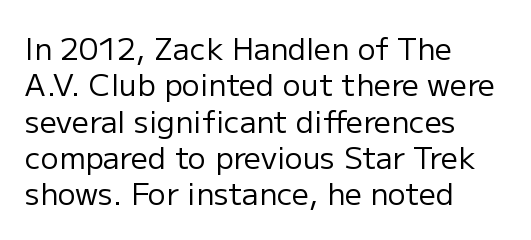
Do the characters align in a grid? No, the font is proportional. Do the letters lean? They stand straight. Alignment: flush left. Glyph-to-glyph distance matches everyday printed text. The passage shown is typeset with a sans-serif family.
